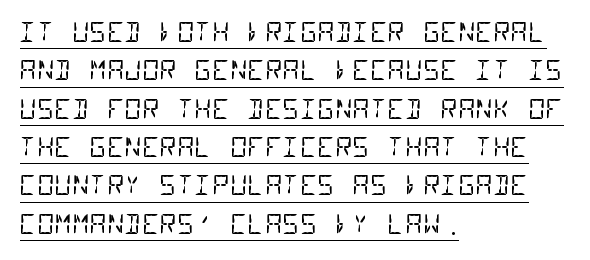
{"bold": "no", "underline": "yes", "align": "left", "line_spacing": "normal", "line_spacing_ratio": 1.42, "letter_spacing": "normal", "letter_spacing_em": 0.0, "glyph_px": 27}
